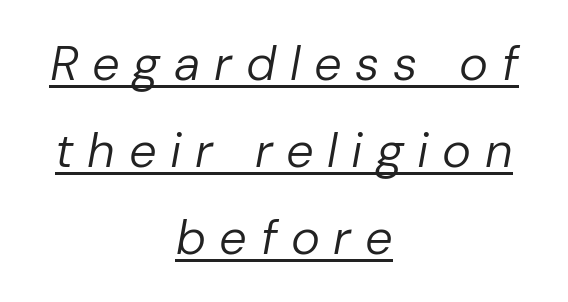
The image shows 49 px regular-weight type, italic (leaning right); set centered, line spacing 1.78x, unusually wide letter spacing (+0.28 em), underlined; low stroke contrast and a medium x-height.
